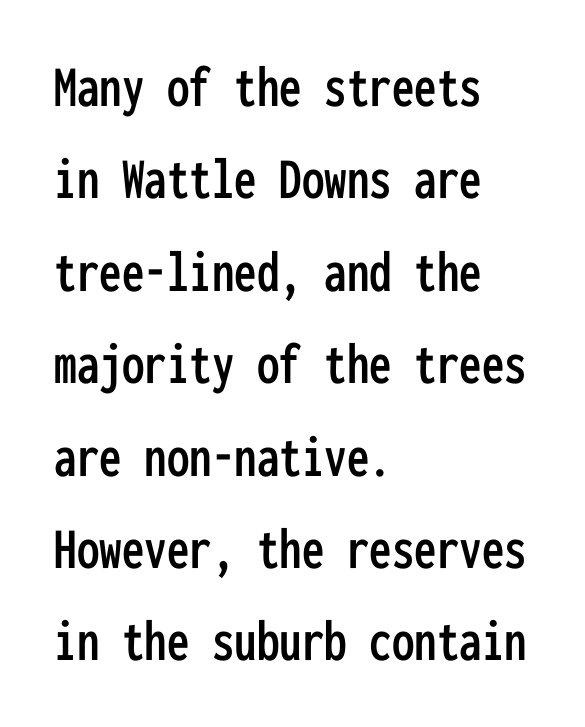
{"serif": "no", "italic": "no", "width": "condensed", "stroke_contrast": "low", "x_height": "medium", "monospaced": "yes", "underline": "no", "align": "left", "line_spacing": "normal", "line_spacing_ratio": 1.54, "letter_spacing": "normal", "letter_spacing_em": 0.0, "glyph_px": 60}
